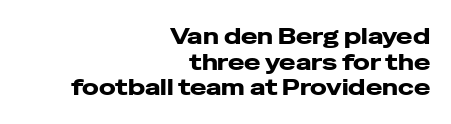
The image shows 22 px bold type, upright; set right-aligned, line spacing 1.17x, normal letter spacing, not underlined.
